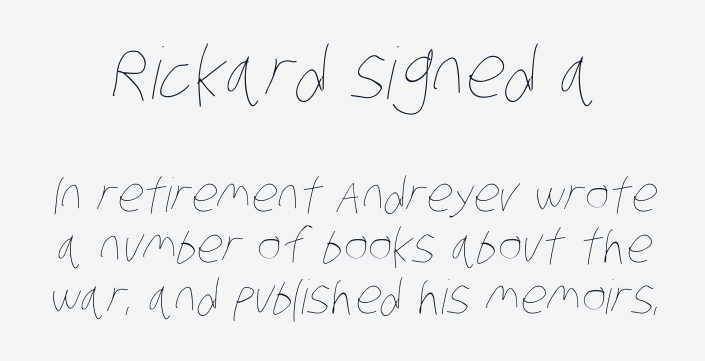
A typesetter would call this proportional, since set widths differ per character. The leading is snug, giving the passage a crowded texture. Counters stay open thanks to moderate or lighter strokes. The foot of each line stays bare and open.
